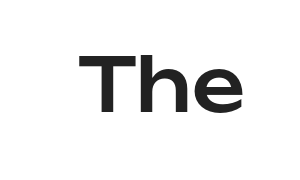
The image shows 74 px sans-serif type, upright; set normal letter spacing, not underlined; low stroke contrast and a medium x-height.
